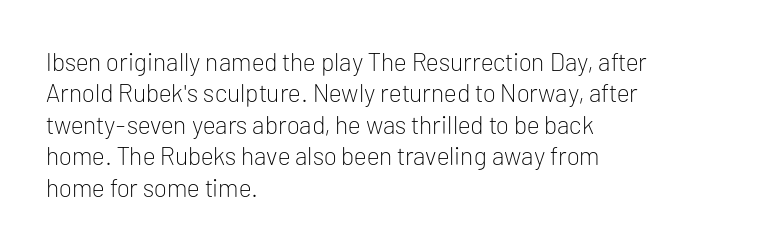
Q: Is the text bold? A: No.
Q: Is the text italic (slanted)? A: No, it is upright.
Q: Is the text underlined? A: No.
Q: How is the paragraph aligned? A: Left-aligned.
Q: Is the spacing between letters normal or unusually wide? A: Normal.
Q: Is the spacing between lines tight, normal or loose? A: Normal.
